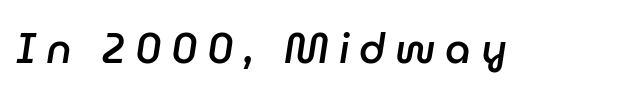
The image shows 41 px semibold type, italic (leaning right); set unusually wide letter spacing (+0.24 em), not underlined; low stroke contrast and a medium x-height.
